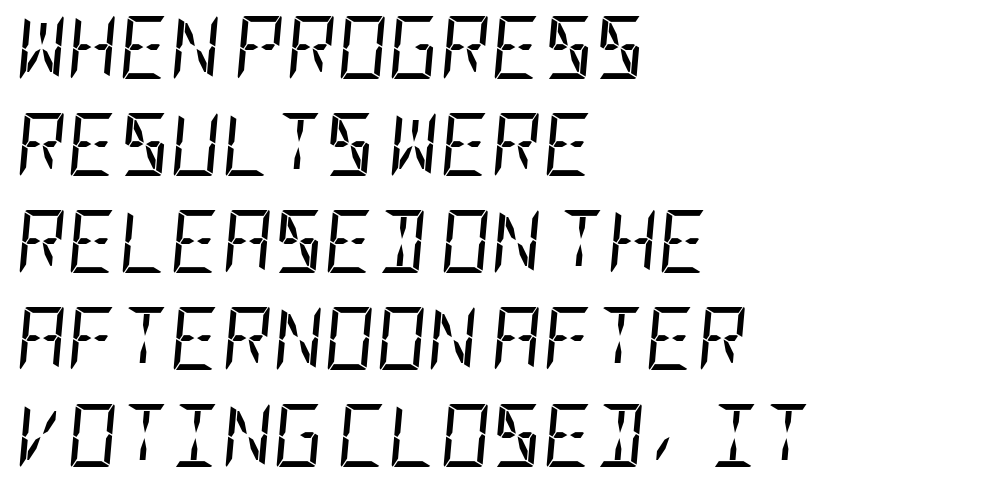
{"italic": "yes", "lean": "right", "slant_degrees": 5, "bold": "no", "weight": "regular", "width": "condensed", "stroke_contrast": "low", "x_height": "large", "underline": "no", "align": "left", "line_spacing": "normal", "line_spacing_ratio": 1.54, "letter_spacing": "normal", "letter_spacing_em": 0.0, "glyph_px": 63}
